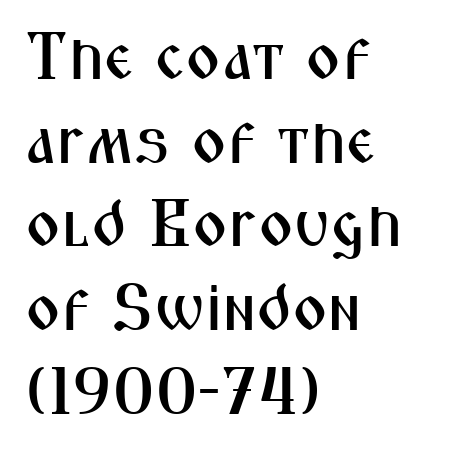
The image shows 67 px condensed sans-serif type, upright; set left-aligned, normal line spacing (1.25x), normal letter spacing, not underlined; medium stroke contrast and a medium x-height.
